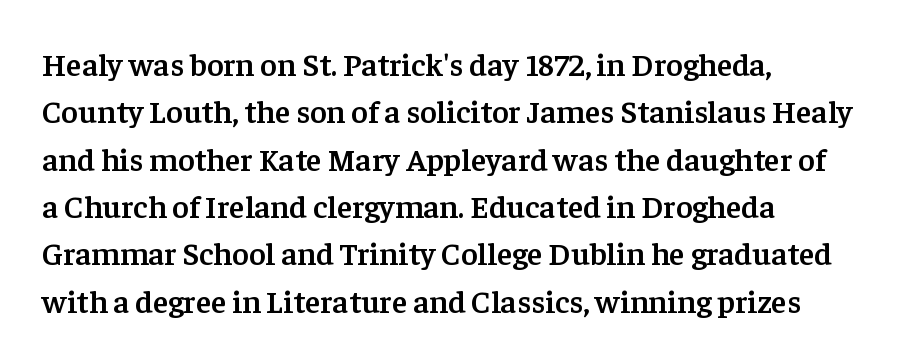
{"serif": "yes", "italic": "no", "bold": "semi", "weight": "semibold", "width": "normal", "stroke_contrast": "low", "x_height": "medium", "monospaced": "no", "underline": "no", "align": "left", "line_spacing": "normal", "line_spacing_ratio": 1.48, "letter_spacing": "normal", "letter_spacing_em": 0.0, "glyph_px": 32}
